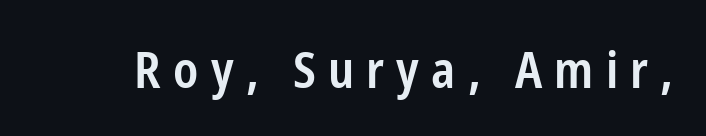
{"serif": "no", "italic": "no", "bold": "semi", "weight": "semibold", "width": "condensed", "stroke_contrast": "low", "x_height": "medium", "monospaced": "no", "underline": "no", "letter_spacing": "wide", "letter_spacing_em": 0.24, "glyph_px": 51}
